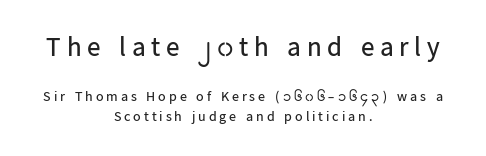
{"italic": "no", "bold": "no", "underline": "no", "align": "center", "line_spacing": "normal", "line_spacing_ratio": 1.4, "letter_spacing": "wide", "letter_spacing_em": 0.21, "larger_block": "first", "size_ratio": 1.93, "glyph_px": 27}
